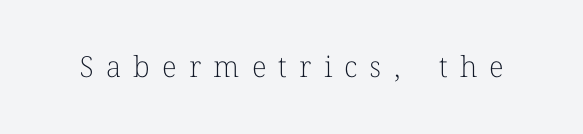
Q: Is the text bold? A: No.
Q: Is the text italic (slanted)? A: No, it is upright.
Q: Is the typeface a serif or a sans-serif typeface? A: Serif.
Q: Is the text underlined? A: No.
Q: Is the spacing between letters normal or unusually wide? A: Unusually wide.
Q: Width (condensed, normal, or wide)? A: Normal.
Q: Stroke contrast? A: Low.
Q: x-height? A: Medium.
Q: Monospaced? A: No.
